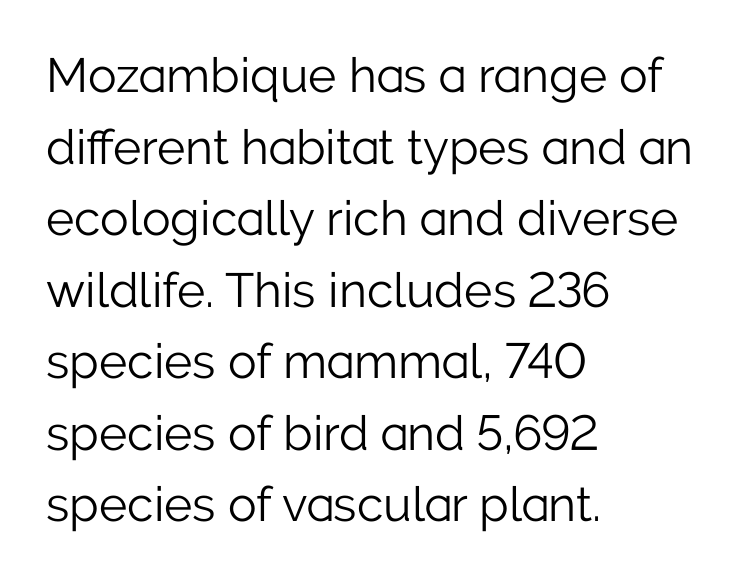
{"serif": "no", "italic": "no", "bold": "no", "weight": "light", "width": "normal", "stroke_contrast": "low", "x_height": "medium", "monospaced": "no", "underline": "no", "align": "left", "line_spacing": "normal", "line_spacing_ratio": 1.49, "letter_spacing": "normal", "letter_spacing_em": 0.0, "glyph_px": 48}
